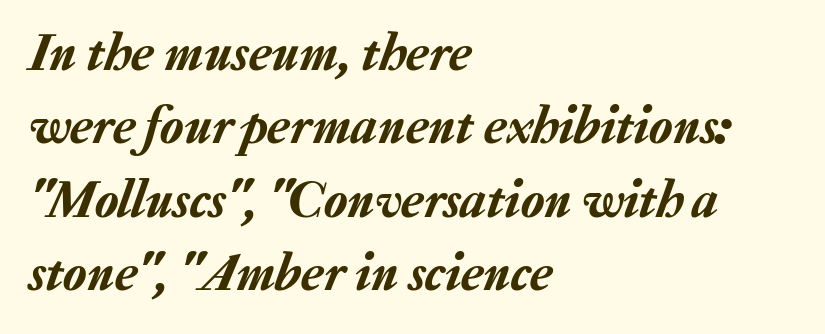
The image shows 54 px text type, italic (leaning right); set left-aligned, normal line spacing (1.36x), normal letter spacing, not underlined; low stroke contrast and a medium x-height.
